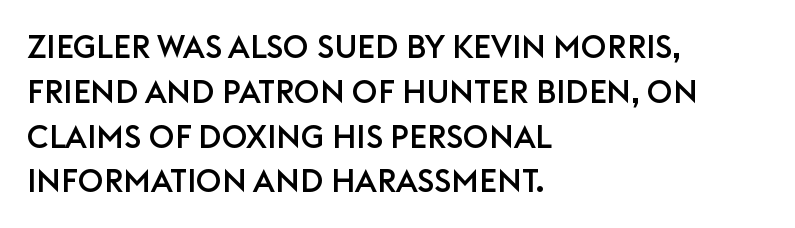
{"serif": "no", "italic": "no", "width": "normal", "stroke_contrast": "low", "x_height": "large", "monospaced": "no", "underline": "no", "align": "left", "line_spacing": "normal", "line_spacing_ratio": 1.4, "letter_spacing": "normal", "letter_spacing_em": 0.0, "glyph_px": 32}
